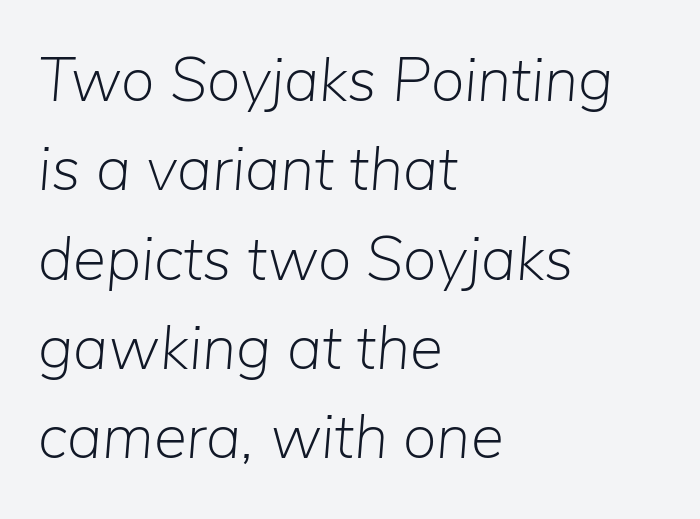
Q: Is the text bold? A: No.
Q: Is the text italic (slanted)? A: Yes, it leans right by about 5 degrees.
Q: Is the text underlined? A: No.
Q: How is the paragraph aligned? A: Left-aligned.
Q: Is the spacing between letters normal or unusually wide? A: Normal.
Q: Is the spacing between lines tight, normal or loose? A: Normal.
Q: Width (condensed, normal, or wide)? A: Normal.
Q: Stroke contrast? A: Low.
Q: x-height? A: Medium.
Q: Monospaced? A: No.
